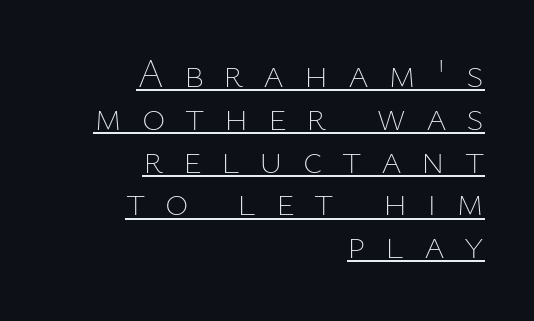
Q: Is the text bold? A: No.
Q: Is the text italic (slanted)? A: No, it is upright.
Q: Is the text underlined? A: Yes.
Q: How is the paragraph aligned? A: Right-aligned.
Q: Is the spacing between letters normal or unusually wide? A: Unusually wide.
Q: Is the spacing between lines tight, normal or loose? A: Tight.
Q: Width (condensed, normal, or wide)? A: Normal.
Q: Stroke contrast? A: Low.
Q: x-height? A: Medium.
Q: Monospaced? A: No.
